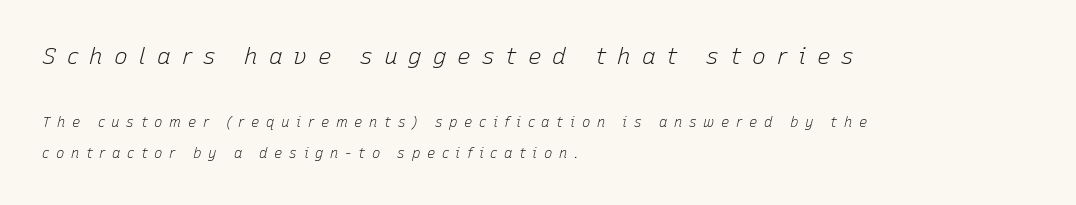
Q: Is the text bold? A: No.
Q: Is the text italic (slanted)? A: Yes, it leans right by about 15 degrees.
Q: Is the text underlined? A: No.
Q: How is the paragraph aligned? A: Left-aligned.
Q: Is the spacing between letters normal or unusually wide? A: Unusually wide.
Q: Is the spacing between lines tight, normal or loose? A: Loose.
Q: Which block of text is set in a larger size, the first (top) or the second (bottom)? A: The first (top) one.
